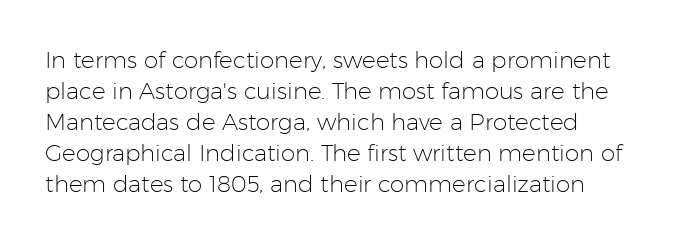
Posture: upright roman. The ragged edge is on the right, which tells us the setting is flush left. Reading down the column, the eye jumps a familiar distance to each next line. The specimen omits any rule beneath the text block's lines. The face looks like a standard text weight, possibly lighter.
